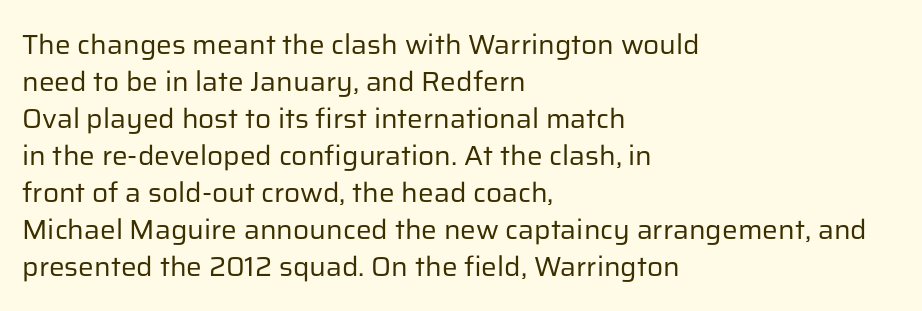
Tracking value appears to be zero — textbook default spacing. The specimen reads as upright at a glance. The passage shown is typeset with a sans-serif family. The area under the type is left untouched.
